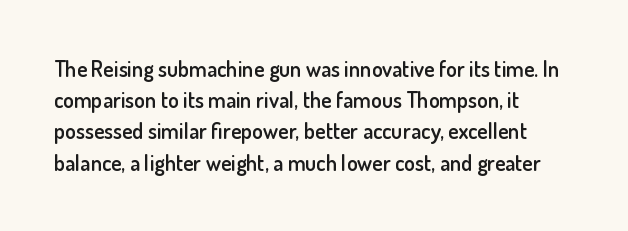
{"italic": "no", "bold": "semi", "underline": "no", "align": "left", "line_spacing": "normal", "line_spacing_ratio": 1.42, "letter_spacing": "normal", "letter_spacing_em": 0.0, "glyph_px": 22}
